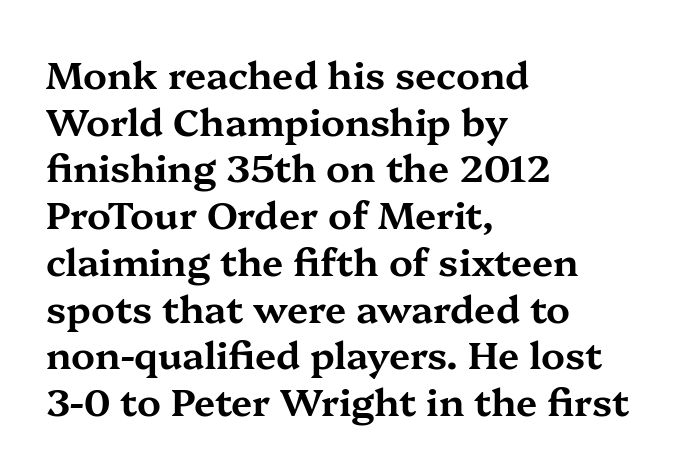
Q: Is the text italic (slanted)? A: No, it is upright.
Q: Is the typeface a serif or a sans-serif typeface? A: Serif.
Q: Is the text underlined? A: No.
Q: How is the paragraph aligned? A: Left-aligned.
Q: Is the spacing between letters normal or unusually wide? A: Normal.
Q: Width (condensed, normal, or wide)? A: Wide.
Q: Stroke contrast? A: Medium.
Q: x-height? A: Medium.
Q: Monospaced? A: No.
